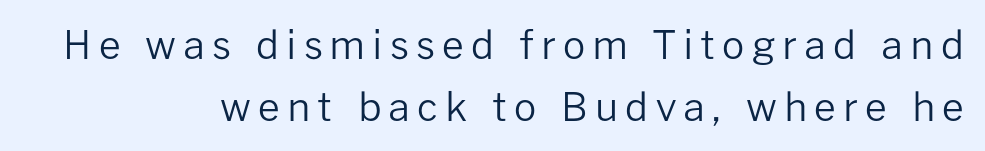
Q: Is the text bold? A: No.
Q: Is the text italic (slanted)? A: No, it is upright.
Q: Is the typeface a serif or a sans-serif typeface? A: Sans-serif.
Q: Is the text underlined? A: No.
Q: How is the paragraph aligned? A: Right-aligned.
Q: Is the spacing between lines tight, normal or loose? A: Normal.
Q: Width (condensed, normal, or wide)? A: Normal.
Q: Stroke contrast? A: Low.
Q: x-height? A: Medium.
Q: Monospaced? A: No.
